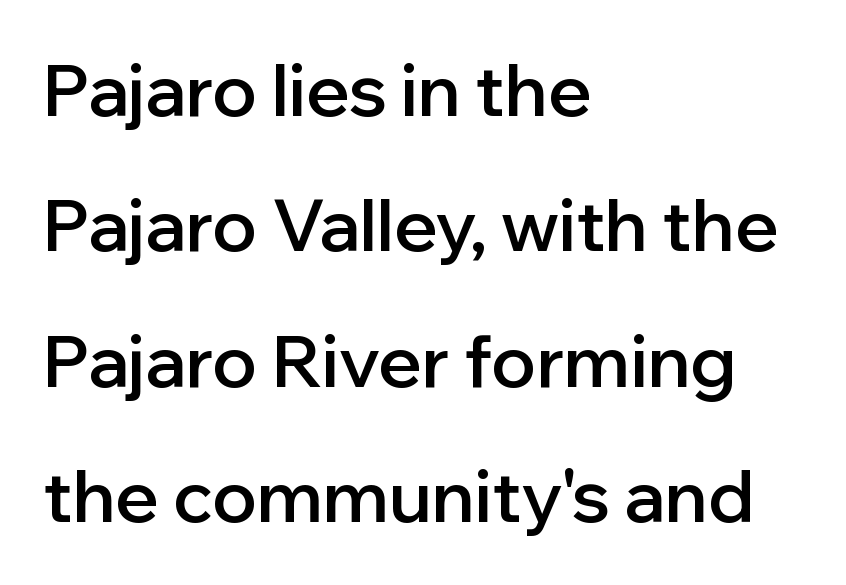
The image shows 72 px semibold sans-serif type, upright; set left-aligned, line spacing 1.88x, normal letter spacing, not underlined; low stroke contrast and a medium x-height.
